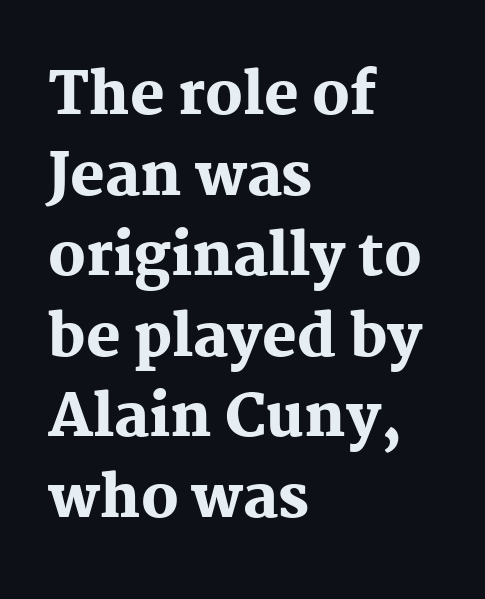
The image shows 58 px heavy serif type, upright; set left-aligned, normal line spacing (1.39x), normal letter spacing, not underlined; medium stroke contrast and a medium x-height.
